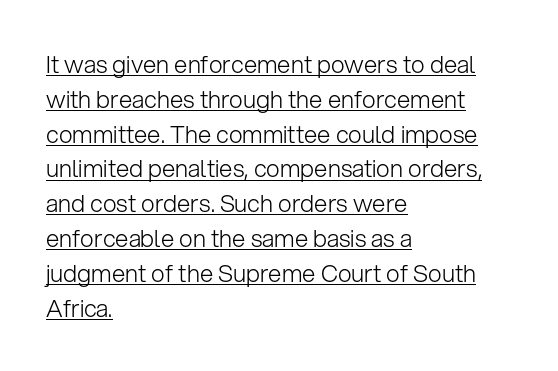
The image shows 24 px text type, upright; set left-aligned, normal line spacing (1.45x), normal letter spacing, underlined.
